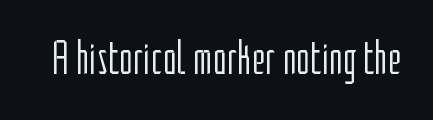
Weight class: somewhere from thin through regular. Italic: no, the glyphs are upright roman. Nobody touched the tracking dial on this one. Are there feet on the stems? There aren't — it's a sans. Letters rest on an invisible, unmarked baseline. You could not count columns in this text — the font is proportionally spaced.
